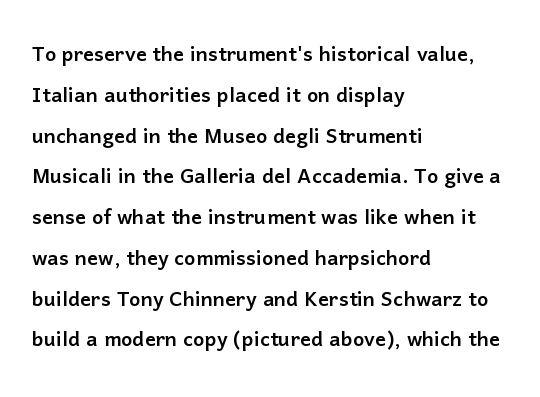
{"italic": "no", "underline": "no", "align": "left", "line_spacing": "normal", "line_spacing_ratio": 1.51, "letter_spacing": "normal", "letter_spacing_em": 0.0, "glyph_px": 27}
